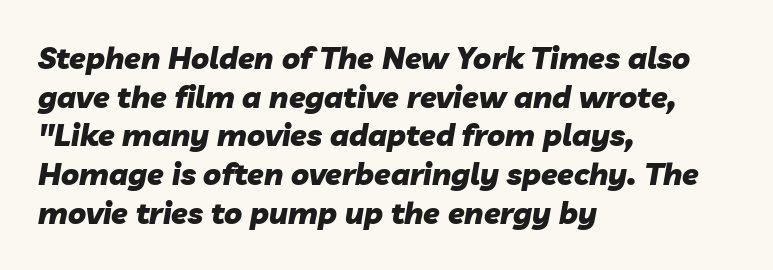
Q: Is the text bold? A: Yes.
Q: Is the text italic (slanted)? A: Yes, it leans right by about 10 degrees.
Q: Is the text underlined? A: No.
Q: How is the paragraph aligned? A: Left-aligned.
Q: Is the spacing between letters normal or unusually wide? A: Normal.
Q: Is the spacing between lines tight, normal or loose? A: Normal.
Q: Width (condensed, normal, or wide)? A: Normal.
Q: Stroke contrast? A: Low.
Q: x-height? A: Medium.
Q: Monospaced? A: No.
